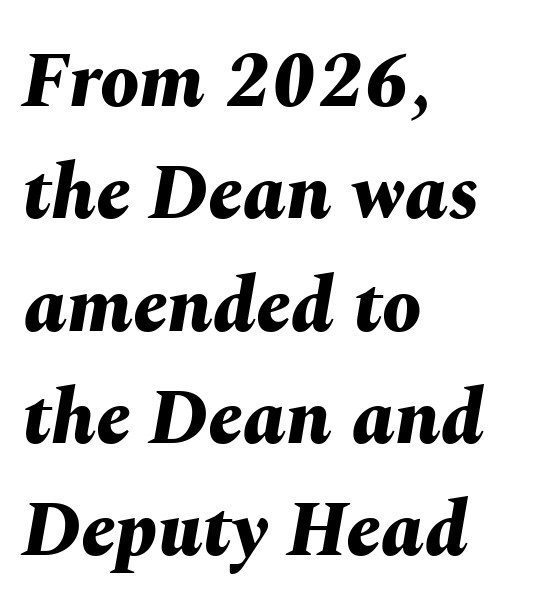
The strokes are fattened all the way to bold. When letters slant like this, we call the style italic. Descenders hang freely into open space. The line-height multiplier appears to be the usual default. The passage is arranged the way most books set body copy — flush left. The letters advance in unequal steps, a hallmark of proportional type.
